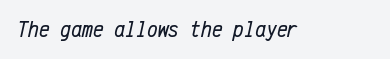
{"italic": "yes", "lean": "right", "slant_degrees": 12, "bold": "no", "underline": "no", "letter_spacing": "normal", "letter_spacing_em": 0.0, "glyph_px": 24}
